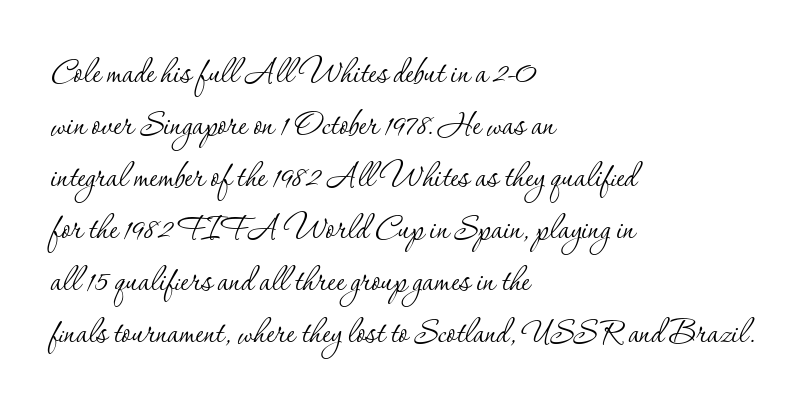
The image shows 41 px thin serif type; set left-aligned, normal line spacing (1.27x), normal letter spacing, not underlined; low stroke contrast and a small x-height.
